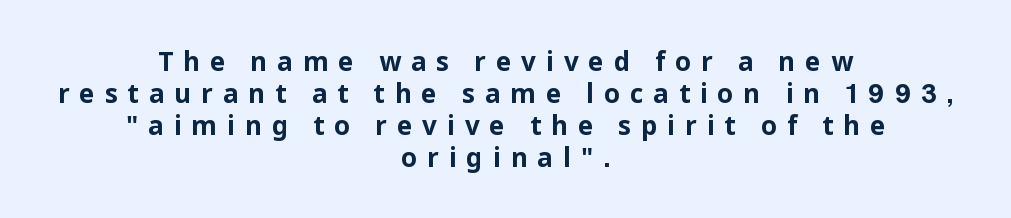
The image shows 26 px bold type, upright; set centered, line spacing 1.23x, unusually wide letter spacing (+0.38 em), not underlined.
